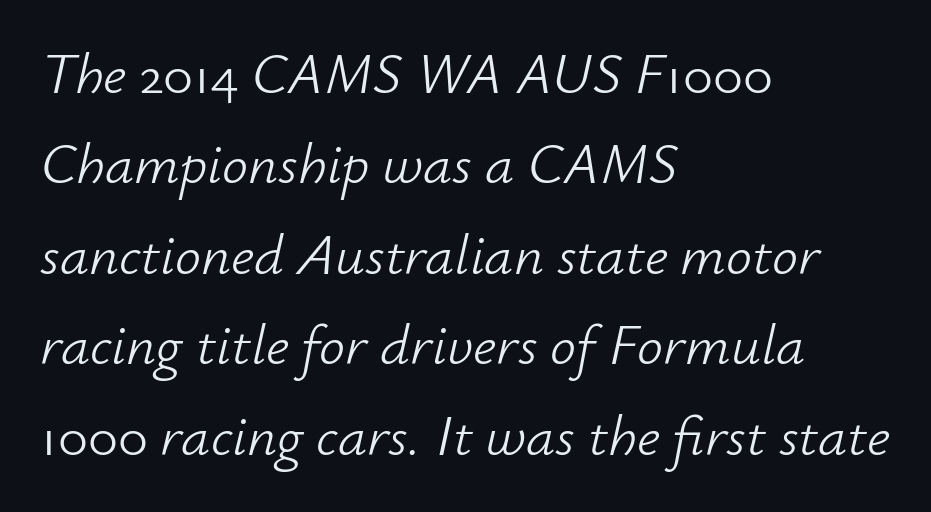
{"italic": "yes", "lean": "right", "slant_degrees": 12, "bold": "no", "weight": "light", "width": "normal", "stroke_contrast": "low", "x_height": "small", "monospaced": "no", "underline": "no", "align": "left", "line_spacing": "normal", "line_spacing_ratio": 1.56, "letter_spacing": "normal", "letter_spacing_em": 0.0, "glyph_px": 58}
